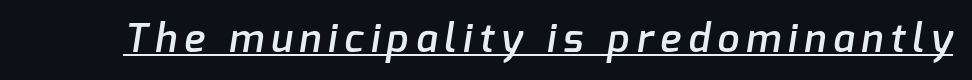
Q: Is the text bold? A: Semi-bold.
Q: Is the typeface a serif or a sans-serif typeface? A: Sans-serif.
Q: Is the text underlined? A: Yes.
Q: Width (condensed, normal, or wide)? A: Normal.
Q: Stroke contrast? A: Low.
Q: x-height? A: Medium.
Q: Monospaced? A: No.
